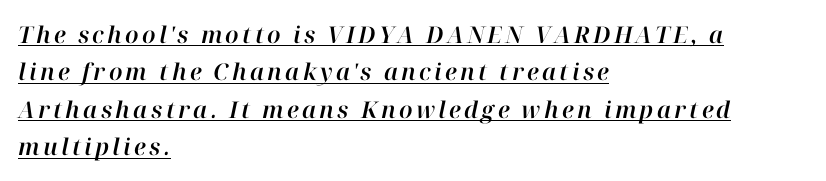
In designer terms, the underline attribute is active on this setting. Typeset ragged right — the left edge is the straight one. In terms of posture, this sample is oblique. Vertical spacing — default.
